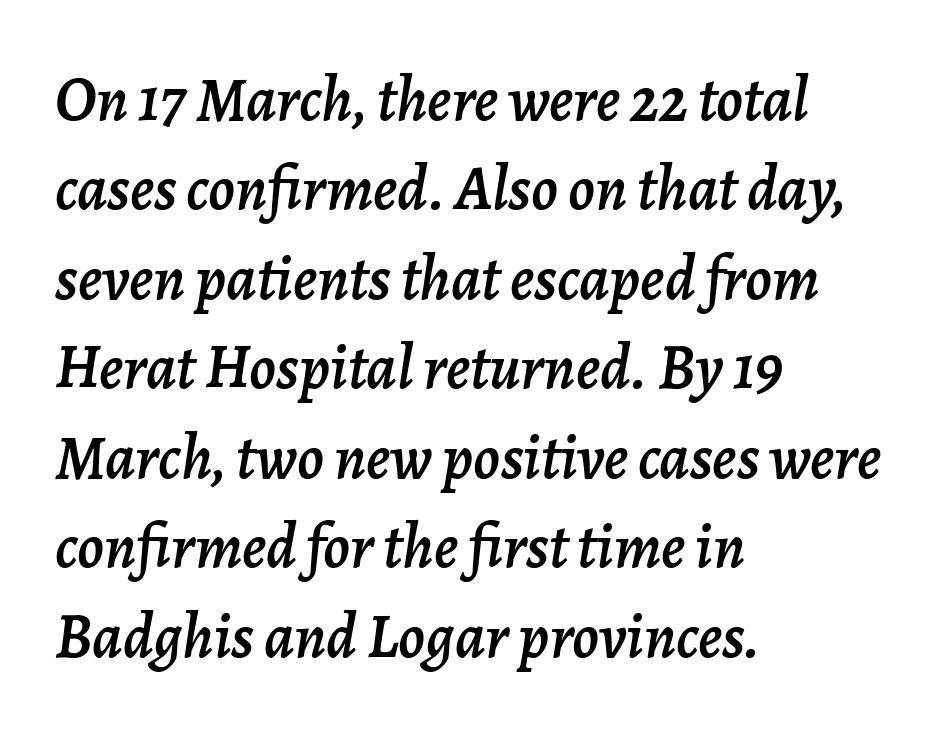
Quick note: underline off. Rows of type keep a routine distance in the vertical direction. The typography opts for an oblique posture over an upright one. Tracking value appears to be zero — textbook default spacing.
